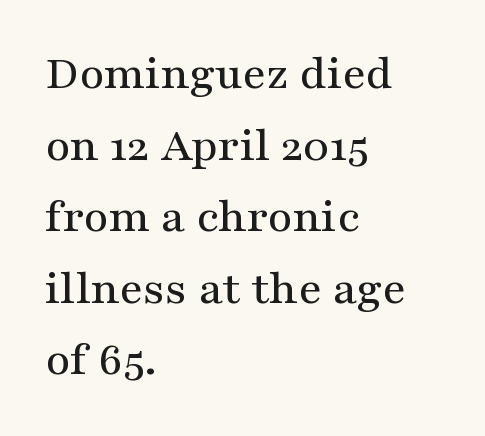
This sample uses an upright cut, with every glyph sitting square on the baseline. To sum up the face: it has serifs. This sample keeps an unexceptional amount of space between lines. Alignment: flush left. Letters rest on an invisible, unmarked baseline. Is this a fixed-width face? No — the glyphs have proportional, varying widths.
